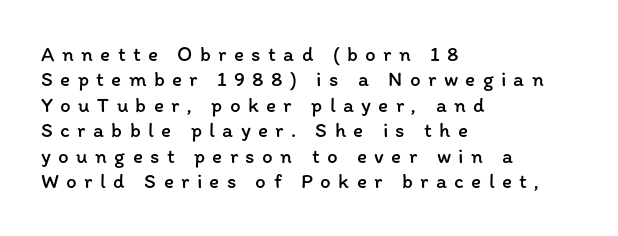
{"italic": "no", "bold": "no", "underline": "no", "align": "left", "line_spacing_ratio": 1.21, "letter_spacing": "wide", "letter_spacing_em": 0.35, "glyph_px": 21}
